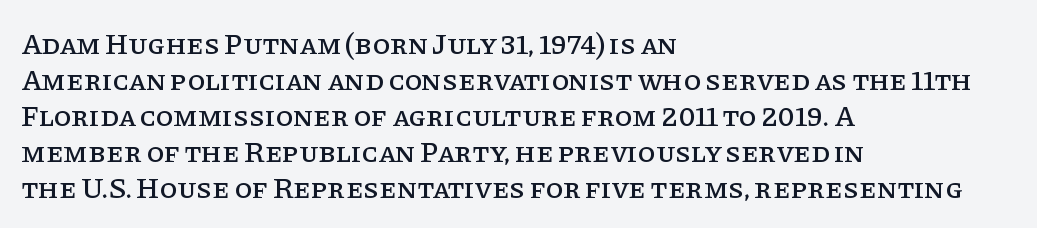
I'd call this a serif setting — the letters wear small feet. The ragged edge is on the right, which tells us the setting is flush left. Descenders are the only things crossing below the line. The horizontal fit of the characters is conventional and even. Upright lettering throughout. You could not count columns in this text — the font is proportionally spaced.
